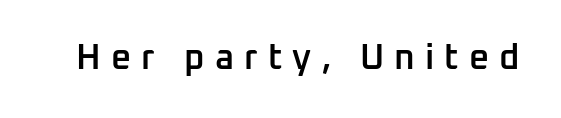
Q: Is the text bold? A: Semi-bold.
Q: Is the text italic (slanted)? A: No, it is upright.
Q: Is the typeface a serif or a sans-serif typeface? A: Sans-serif.
Q: Is the text underlined? A: No.
Q: Is the spacing between letters normal or unusually wide? A: Unusually wide.
Q: Width (condensed, normal, or wide)? A: Normal.
Q: Stroke contrast? A: Low.
Q: x-height? A: Medium.
Q: Monospaced? A: No.
